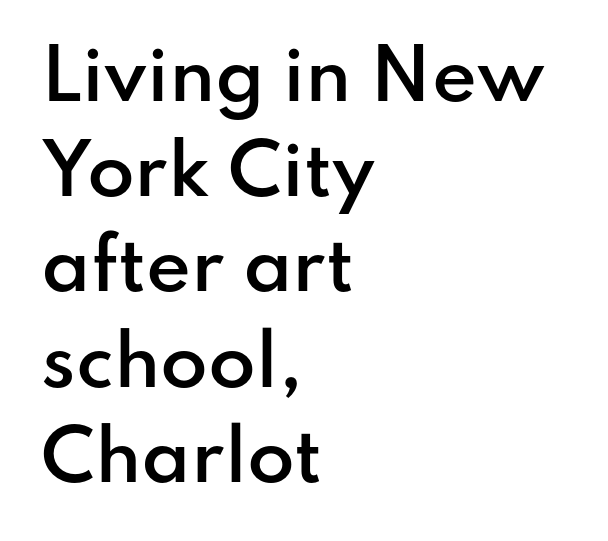
Beneath every word, the page is bare. Students, note that the glyphs here touch the page at normal intervals. Visually the block forms a straight wall on the left and a jagged coastline on the right. The designer left line spacing at the default. As a designer I'd log this as weight 600, semibold.
